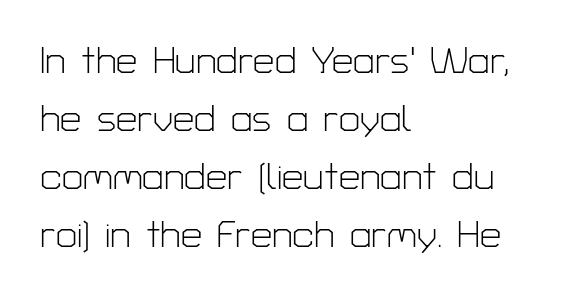
Q: Is the text bold? A: No.
Q: Is the text italic (slanted)? A: No, it is upright.
Q: Is the typeface a serif or a sans-serif typeface? A: Sans-serif.
Q: Is the text underlined? A: No.
Q: How is the paragraph aligned? A: Left-aligned.
Q: Is the spacing between letters normal or unusually wide? A: Normal.
Q: Is the spacing between lines tight, normal or loose? A: Normal.
Q: Width (condensed, normal, or wide)? A: Normal.
Q: Stroke contrast? A: Low.
Q: x-height? A: Medium.
Q: Monospaced? A: No.
